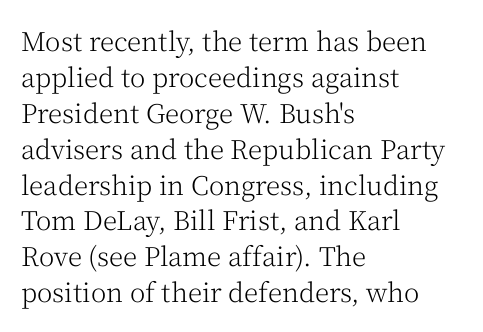
The image shows 26 px text type, upright; set left-aligned, normal line spacing (1.38x), normal letter spacing, not underlined.
